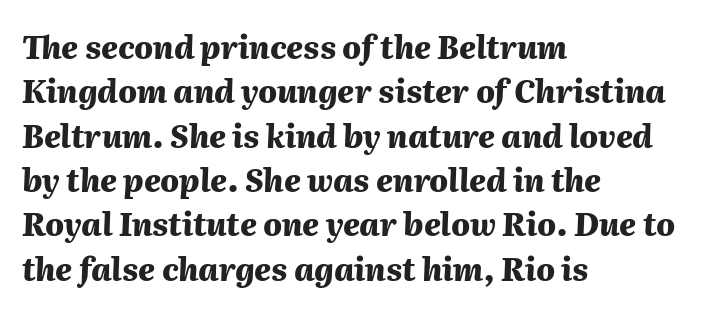
Plain, unruled lines of type. The passage shown is emphatically bold. Tracking value appears to be zero — textbook default spacing. The text carries the slant typical of an italic or oblique font.
